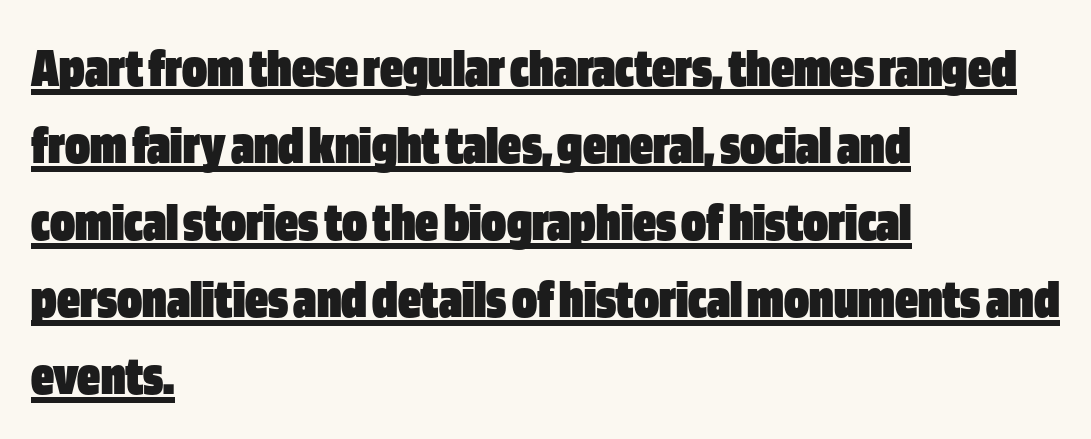
{"serif": "no", "italic": "no", "bold": "yes", "weight": "heavy", "width": "condensed", "stroke_contrast": "low", "x_height": "large", "monospaced": "no", "underline": "yes", "align": "left", "line_spacing": "normal", "line_spacing_ratio": 1.35, "letter_spacing": "normal", "letter_spacing_em": 0.0, "glyph_px": 57}
